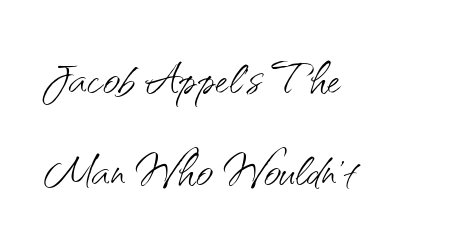
The image shows 59 px light sans-serif type; set left-aligned, normal line spacing (1.56x), normal letter spacing, not underlined; medium stroke contrast and a small x-height.
